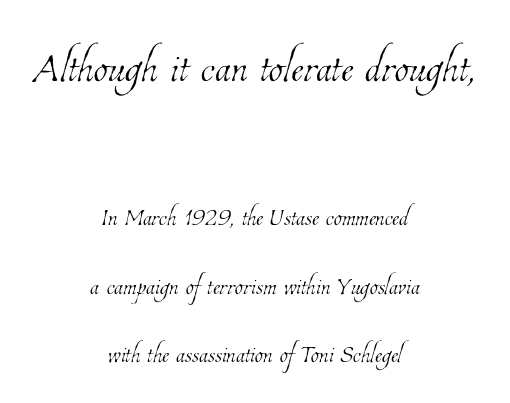
{"bold": "no", "weight": "thin", "width": "condensed", "stroke_contrast": "low", "x_height": "medium", "monospaced": "no", "underline": "no", "align": "center", "line_spacing": "loose", "line_spacing_ratio": 2.08, "letter_spacing": "normal", "letter_spacing_em": 0.0, "larger_block": "first", "size_ratio": 1.76, "glyph_px": 58}
